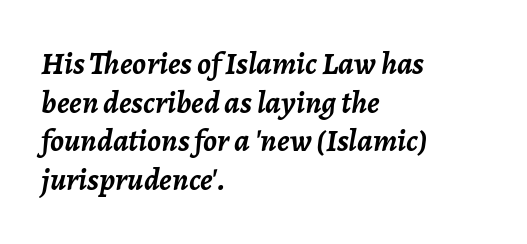
The image shows 32 px semibold type, italic (leaning right); set left-aligned, line spacing 1.21x, normal letter spacing, not underlined; low stroke contrast and a medium x-height.
